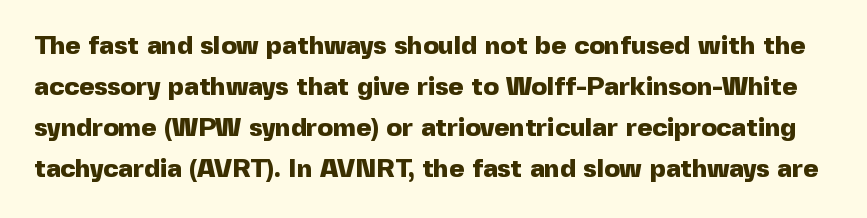
{"italic": "no", "bold": "yes", "underline": "no", "line_spacing": "normal", "line_spacing_ratio": 1.58, "letter_spacing": "normal", "letter_spacing_em": 0.0, "glyph_px": 26}
